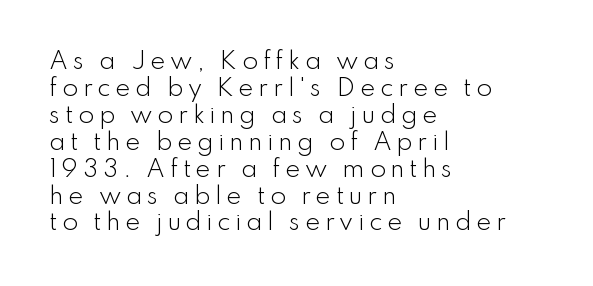
Q: Is the text bold? A: No.
Q: Is the text italic (slanted)? A: No, it is upright.
Q: Is the text underlined? A: No.
Q: How is the paragraph aligned? A: Left-aligned.
Q: Is the spacing between letters normal or unusually wide? A: Unusually wide.
